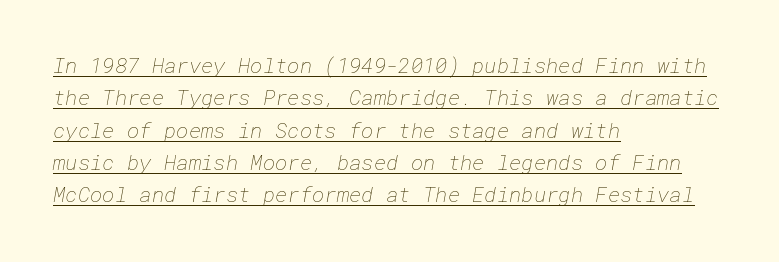
{"bold": "no", "underline": "yes", "align": "left", "line_spacing": "normal", "line_spacing_ratio": 1.54, "letter_spacing": "normal", "letter_spacing_em": 0.0, "glyph_px": 21}
